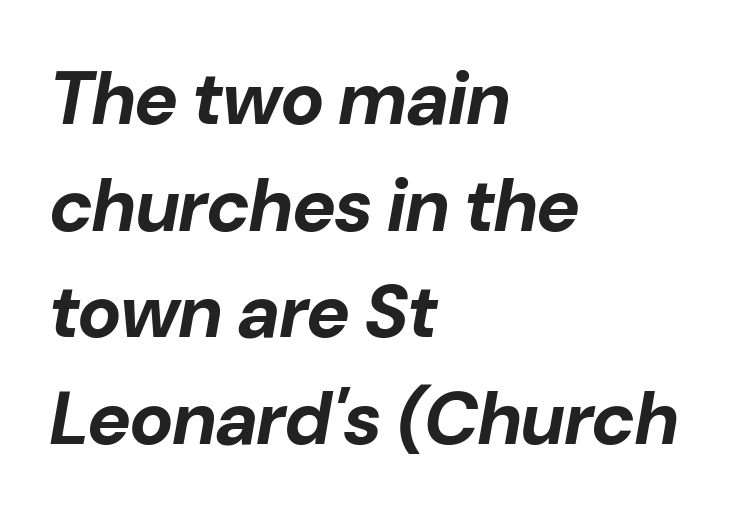
Caption: standard tracking, unaltered. Underline: absent. The rag falls on the right side of this text block. Plenty of ink on the page — the face is bold. Looks like regular typesetting: each glyph gets only the width it needs. Vertically, the passage feels balanced, rows spaced as you'd expect.
